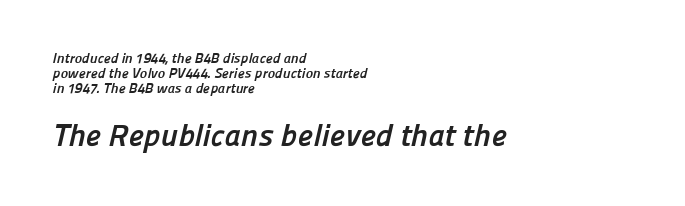
{"serif": "no", "bold": "yes", "weight": "semibold", "width": "normal", "stroke_contrast": "low", "x_height": "medium", "monospaced": "no", "underline": "no", "align": "left", "line_spacing": "tight", "line_spacing_ratio": 1.07, "letter_spacing": "normal", "letter_spacing_em": 0.0, "larger_block": "second", "size_ratio": 2.21, "glyph_px": 31}
